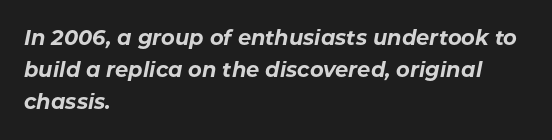
{"italic": "yes", "lean": "right", "slant_degrees": 11, "bold": "yes", "underline": "no", "align": "left", "line_spacing": "normal", "line_spacing_ratio": 1.53, "letter_spacing": "normal", "letter_spacing_em": 0.0, "glyph_px": 21}
